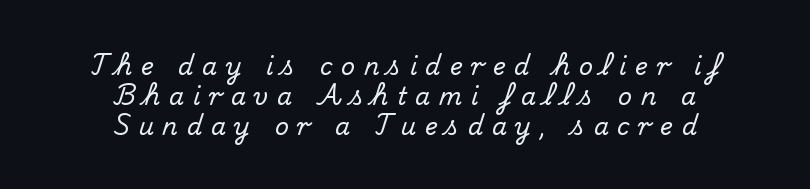
The image shows 24 px text type; set centered, normal line spacing (1.25x), unusually wide letter spacing (+0.36 em), not underlined.
